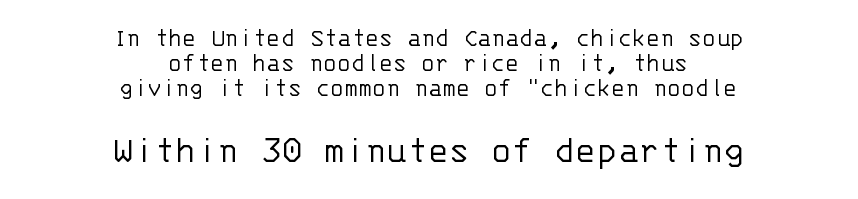
The image shows 39 px light sans-serif type, upright, monospaced; set centered, tight line spacing (0.96x), normal letter spacing, not underlined; the second (bottom) block is 1.5x larger; low stroke contrast and a large x-height.
